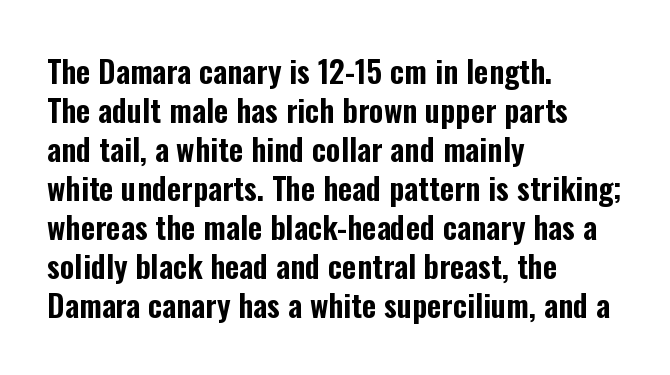
Successive baselines arrive at the customary interval. I'd call this a sans setting — the letters go barefoot. Posture: vertical. A typesetter would call this proportional, since set widths differ per character. Underline: absent.
